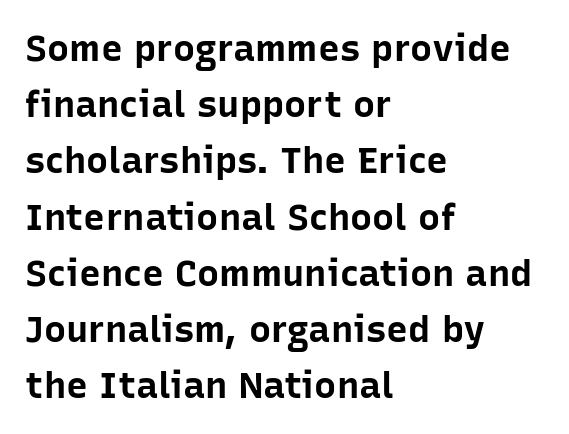
The image shows 37 px bold sans-serif type, upright; set left-aligned, normal line spacing (1.52x), normal letter spacing, not underlined; low stroke contrast and a medium x-height.
